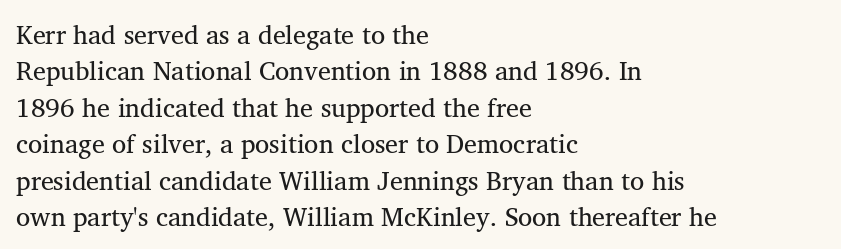
{"bold": "no", "underline": "no", "align": "left", "line_spacing": "normal", "line_spacing_ratio": 1.4, "letter_spacing": "normal", "letter_spacing_em": 0.0, "glyph_px": 26}
